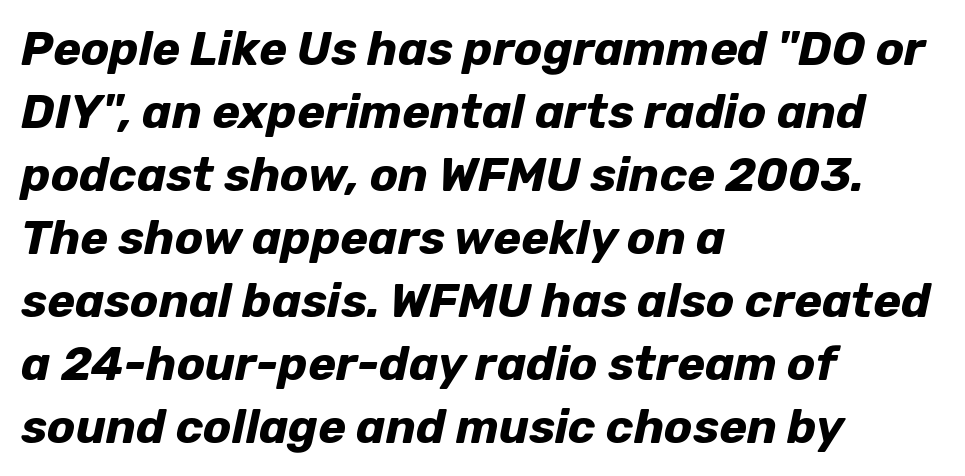
{"italic": "yes", "lean": "right", "slant_degrees": 12, "bold": "yes", "weight": "bold", "width": "normal", "stroke_contrast": "low", "x_height": "medium", "monospaced": "no", "underline": "no", "align": "left", "line_spacing": "normal", "line_spacing_ratio": 1.34, "letter_spacing": "normal", "letter_spacing_em": 0.0, "glyph_px": 47}
